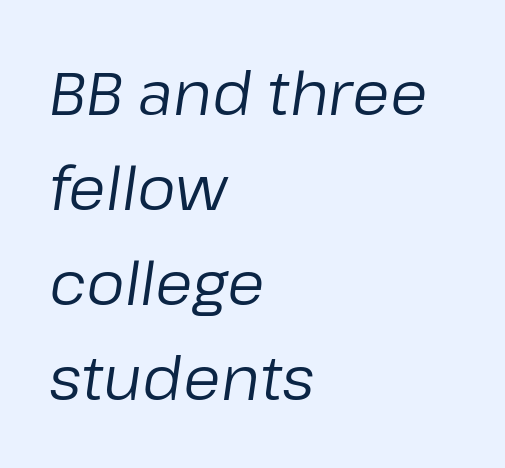
{"italic": "yes", "lean": "right", "slant_degrees": 8, "bold": "no", "weight": "regular", "width": "normal", "stroke_contrast": "low", "x_height": "medium", "monospaced": "no", "underline": "no", "align": "left", "line_spacing": "normal", "line_spacing_ratio": 1.56, "letter_spacing": "normal", "letter_spacing_em": 0.0, "glyph_px": 61}
